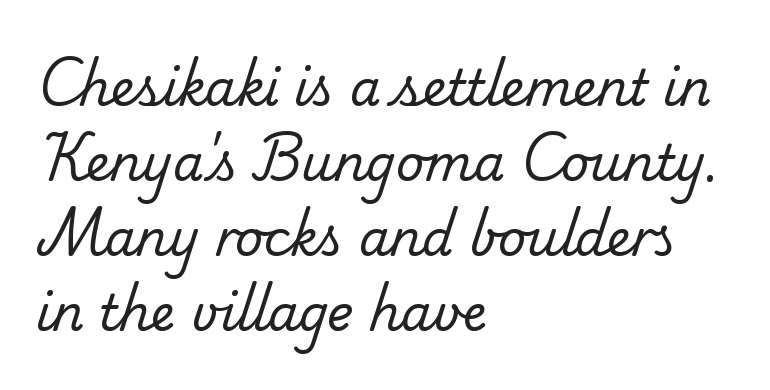
Each line starts at the same left margin while the right side varies. How would I describe the line gaps? Plain and ordinary. The passage shown is typeset with a serif family. These lines are rendered in a variable-pitch font.
